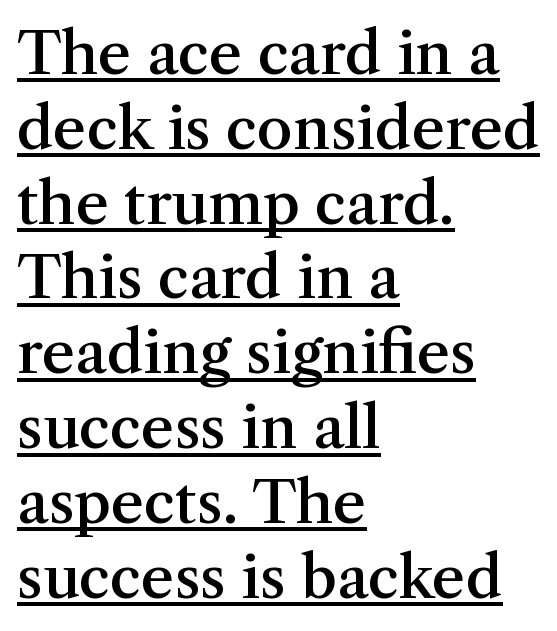
Q: Is the text bold? A: Semi-bold.
Q: Is the text italic (slanted)? A: No, it is upright.
Q: Is the typeface a serif or a sans-serif typeface? A: Serif.
Q: Is the text underlined? A: Yes.
Q: How is the paragraph aligned? A: Left-aligned.
Q: Is the spacing between letters normal or unusually wide? A: Normal.
Q: Is the spacing between lines tight, normal or loose? A: Normal.
Q: Width (condensed, normal, or wide)? A: Normal.
Q: Stroke contrast? A: Medium.
Q: x-height? A: Medium.
Q: Monospaced? A: No.
